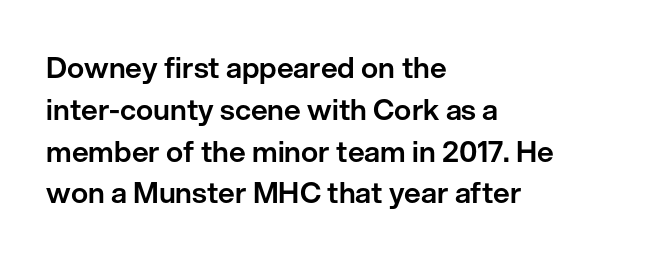
Bare-footed words on every line. You can tell from the bare stems that sans-serif type was used. The type sits square on the baseline with zero lean. You could not count columns in this text — the font is proportionally spaced.
